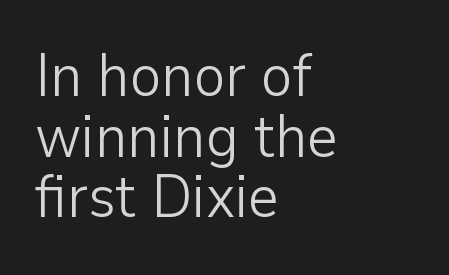
These lines huddle together more closely than default settings would place them. Quick note: underline off. Vertical stems look standard width or narrower in stroke. Tracking here is standard; glyphs follow each other at the usual distance.
